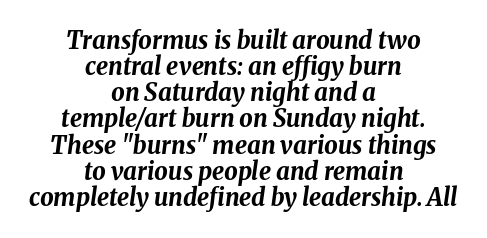
Q: Is the text bold? A: Yes.
Q: Is the text italic (slanted)? A: Yes, it leans right by about 8 degrees.
Q: Is the text underlined? A: No.
Q: How is the paragraph aligned? A: Centered.
Q: Is the spacing between letters normal or unusually wide? A: Normal.
Q: Is the spacing between lines tight, normal or loose? A: Tight.
